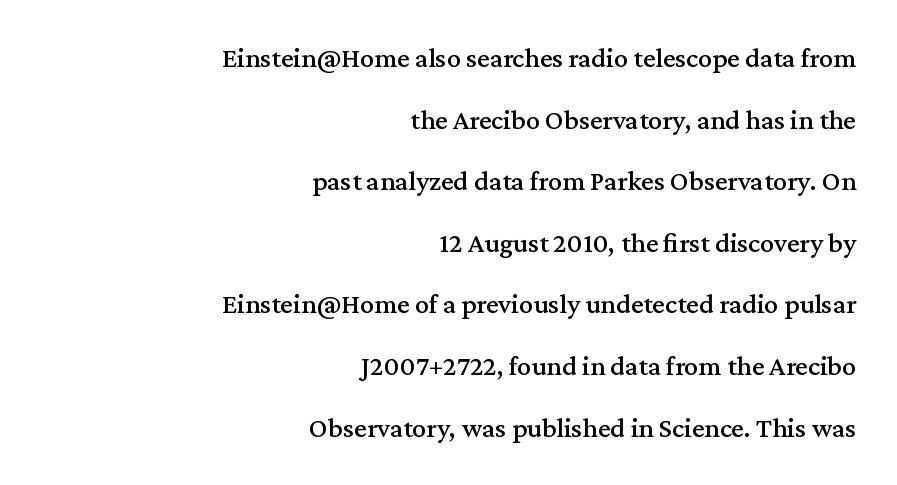
The image shows 28 px serif type, upright; set right-aligned, loose line spacing (2.2x), normal letter spacing, not underlined; medium stroke contrast and a medium x-height.
